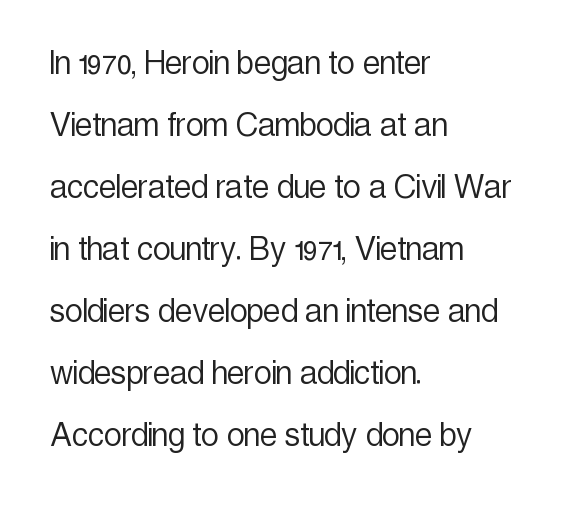
{"serif": "no", "italic": "no", "bold": "no", "weight": "light", "width": "condensed", "x_height": "medium", "monospaced": "no", "underline": "no", "align": "left", "line_spacing": "normal", "line_spacing_ratio": 1.59, "letter_spacing": "normal", "letter_spacing_em": 0.0, "glyph_px": 39}
